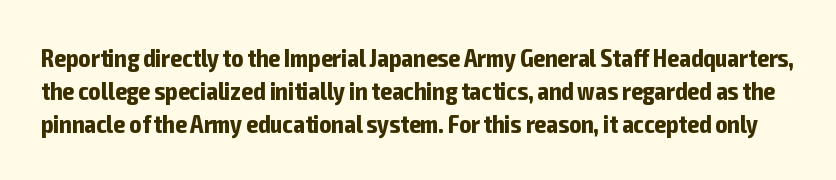
Q: Is the text bold? A: Yes.
Q: Is the text italic (slanted)? A: No, it is upright.
Q: Is the text underlined? A: No.
Q: Is the spacing between letters normal or unusually wide? A: Normal.
Q: Is the spacing between lines tight, normal or loose? A: Normal.
